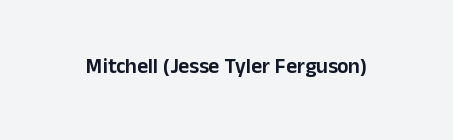
Q: Is the text italic (slanted)? A: No, it is upright.
Q: Is the text underlined? A: No.
Q: Is the spacing between letters normal or unusually wide? A: Normal.
